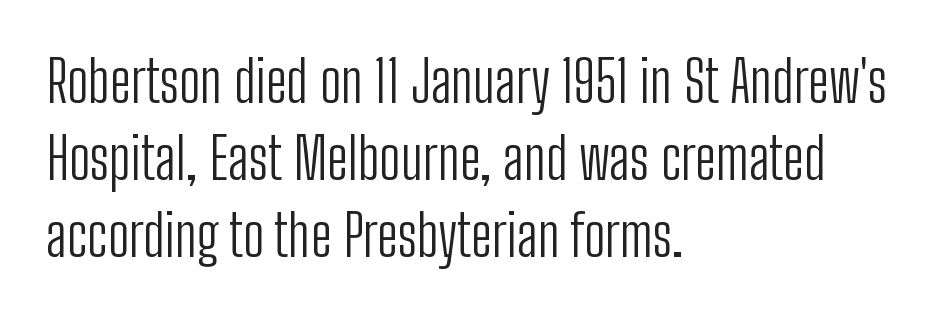
The image shows 57 px light, condensed sans-serif type, upright; set left-aligned, normal line spacing (1.35x), normal letter spacing, not underlined; low stroke contrast and a medium x-height.
